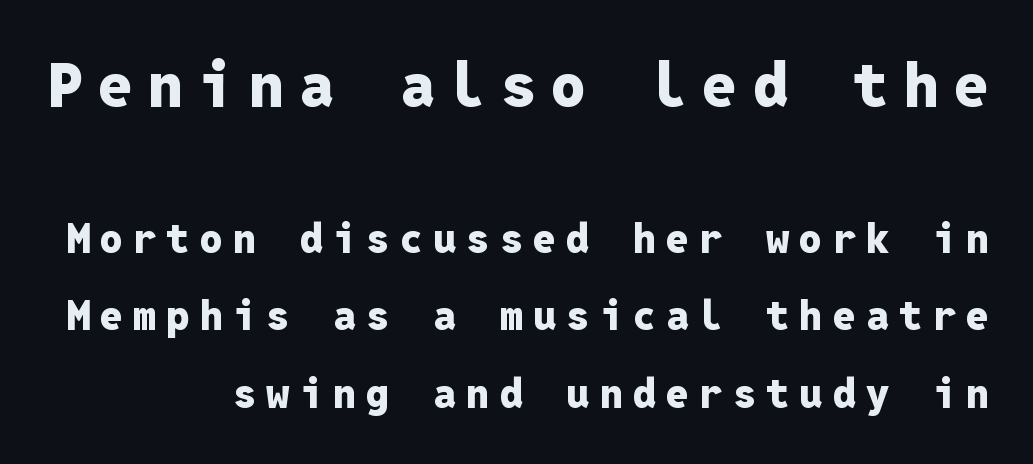
Pretty heavy lettering here — definitely bold. Look at the tracking — it's clearly loosened, letters drifting apart. Note the uniform advance width — an 'i' takes as much space as an 'm'. Does the lettering tilt? It doesn't — this is upright. The letters carry no serifs — their stems end cleanly without finishing strokes.
